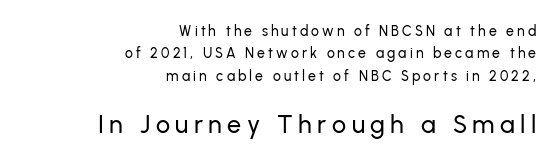
The image shows 25 px text type, upright; set right-aligned, normal line spacing (1.6x), unusually wide letter spacing (+0.22 em), not underlined; the second (bottom) block is 1.79x larger.
